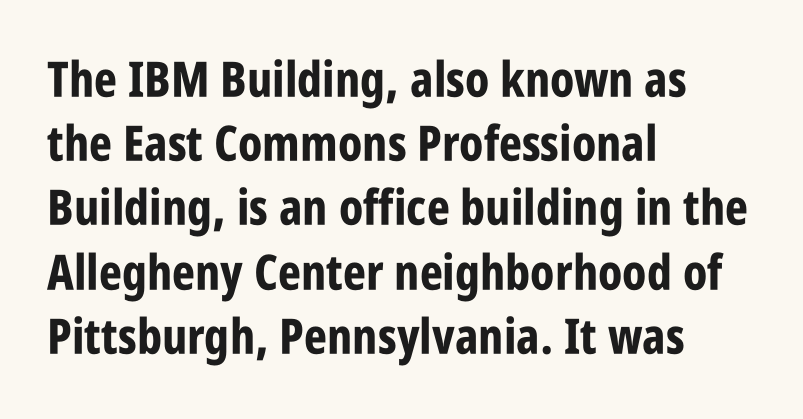
Regular leading. This rendering leaves character spacing at its baseline value. Looks like regular typesetting: each glyph gets only the width it needs. The designer went with a sans here, leaving each stem footless.
